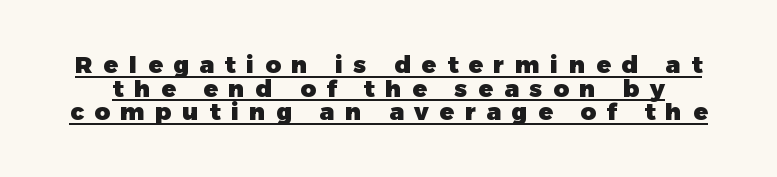
Very little white space separates one row of letters from the next. Display-style spreading of the glyphs; the letterfit is very open. How heavy is the stroke? Heavy — this is a bold. What decoration does the sample have? An underline. Italic? Not at all — the glyphs are vertical.
